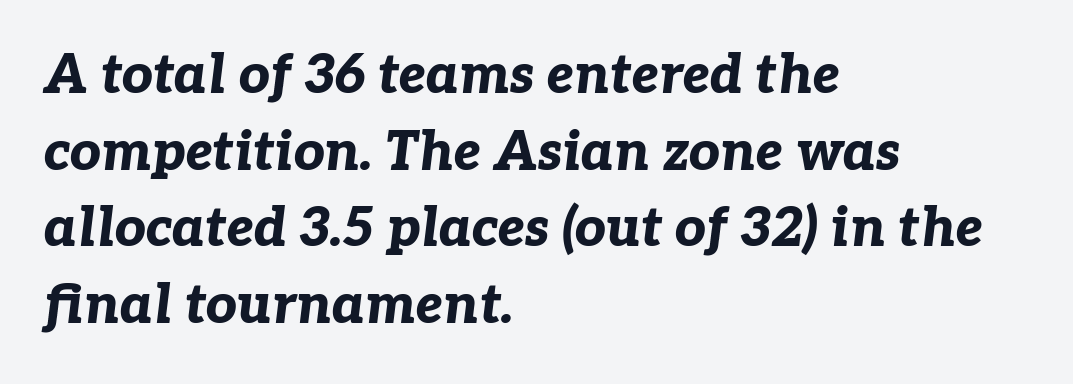
Q: Is the text bold? A: Yes.
Q: Is the text italic (slanted)? A: Yes, it leans right by about 7 degrees.
Q: Is the text underlined? A: No.
Q: How is the paragraph aligned? A: Left-aligned.
Q: Is the spacing between letters normal or unusually wide? A: Normal.
Q: Is the spacing between lines tight, normal or loose? A: Normal.
Q: Width (condensed, normal, or wide)? A: Normal.
Q: Stroke contrast? A: Low.
Q: x-height? A: Medium.
Q: Monospaced? A: No.
